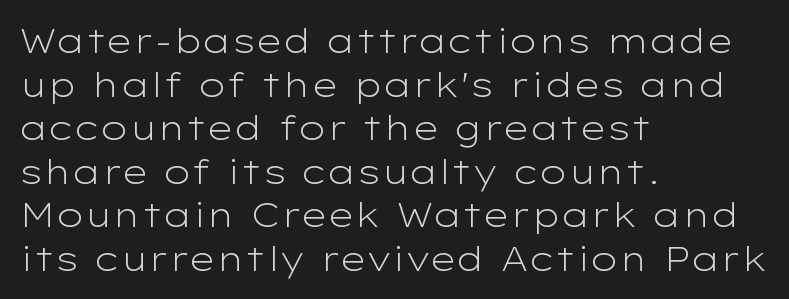
Q: Is the text bold? A: No.
Q: Is the text italic (slanted)? A: No, it is upright.
Q: Is the typeface a serif or a sans-serif typeface? A: Sans-serif.
Q: Is the text underlined? A: No.
Q: How is the paragraph aligned? A: Left-aligned.
Q: Is the spacing between letters normal or unusually wide? A: Normal.
Q: Is the spacing between lines tight, normal or loose? A: Normal.
Q: Width (condensed, normal, or wide)? A: Wide.
Q: Stroke contrast? A: Low.
Q: x-height? A: Medium.
Q: Monospaced? A: No.
